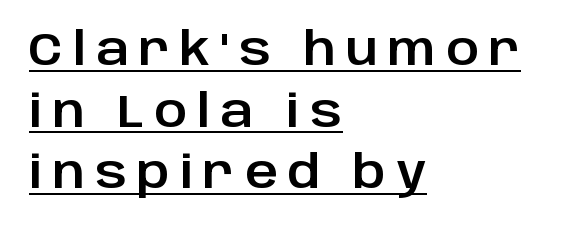
Style check: upright. Is the letter spacing exaggerated? Yes — the characters are pushed far apart. The face used here is proportionally spaced, like ordinary book or web type. The passage is arranged the way most books set body copy — flush left.
